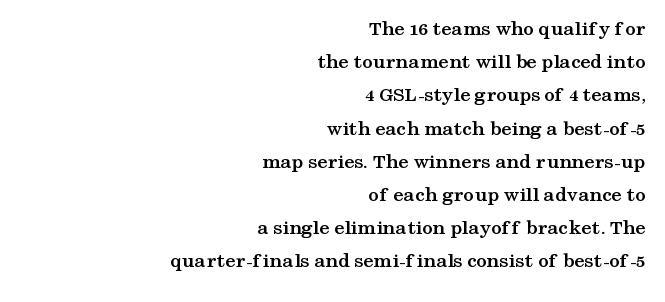
The image shows 21 px bold type, upright; set right-aligned, normal line spacing (1.58x), normal letter spacing, not underlined.
